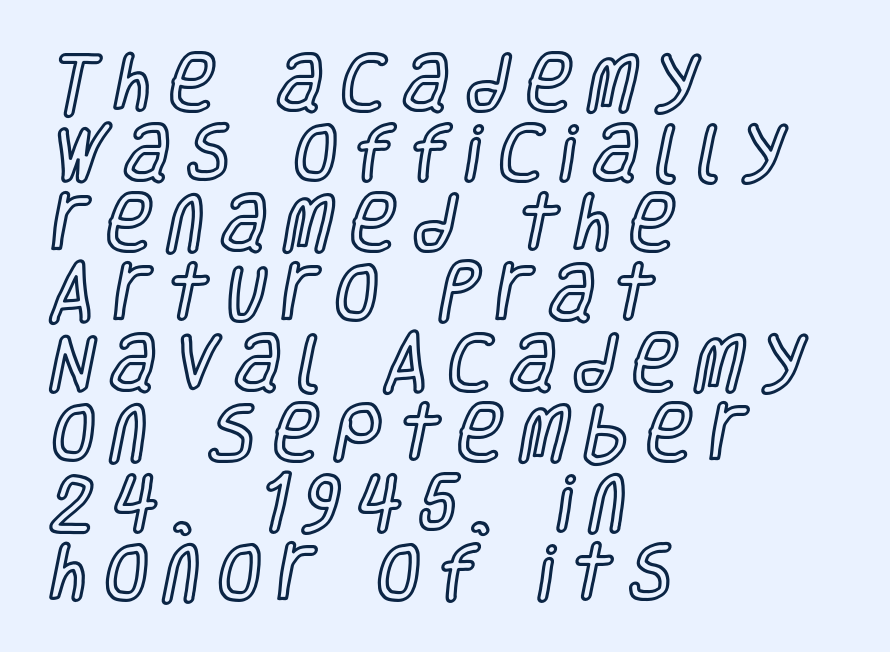
Q: Is the text italic (slanted)? A: Yes.
Q: Is the text underlined? A: No.
Q: How is the paragraph aligned? A: Left-aligned.
Q: Is the spacing between letters normal or unusually wide? A: Unusually wide.
Q: Is the spacing between lines tight, normal or loose? A: Tight.
Q: Width (condensed, normal, or wide)? A: Condensed.
Q: x-height? A: Large.
Q: Monospaced? A: No.
